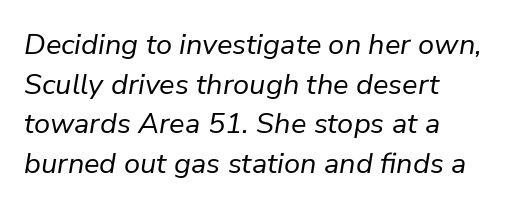
{"italic": "yes", "lean": "right", "slant_degrees": 9, "bold": "no", "weight": "regular", "width": "normal", "stroke_contrast": "low", "x_height": "medium", "monospaced": "no", "underline": "no", "line_spacing": "normal", "line_spacing_ratio": 1.37, "letter_spacing": "normal", "letter_spacing_em": 0.0, "glyph_px": 29}
